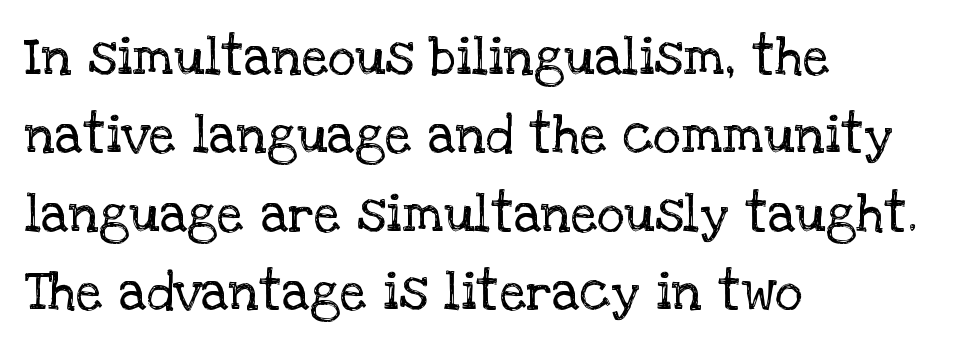
Q: Is the text bold? A: No.
Q: Is the text italic (slanted)? A: No, it is upright.
Q: Is the typeface a serif or a sans-serif typeface? A: Serif.
Q: Is the text underlined? A: No.
Q: How is the paragraph aligned? A: Left-aligned.
Q: Is the spacing between letters normal or unusually wide? A: Normal.
Q: Is the spacing between lines tight, normal or loose? A: Normal.
Q: Width (condensed, normal, or wide)? A: Normal.
Q: Stroke contrast? A: Low.
Q: x-height? A: Large.
Q: Monospaced? A: No.
